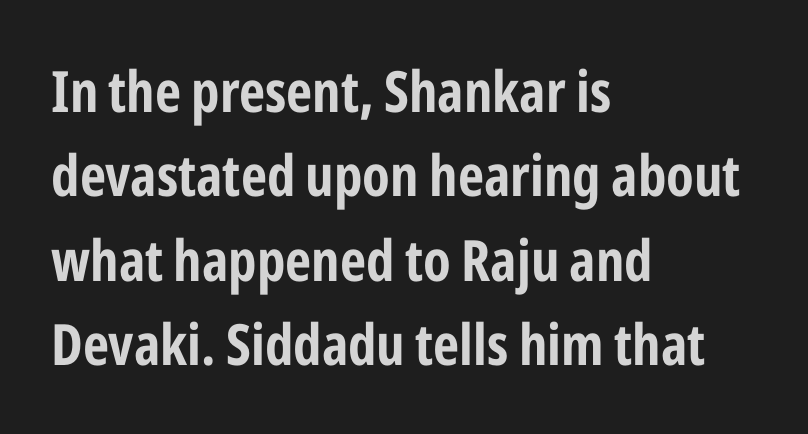
The image shows 57 px bold, condensed sans-serif type, upright; set left-aligned, normal line spacing (1.48x), normal letter spacing, not underlined; low stroke contrast and a medium x-height.
